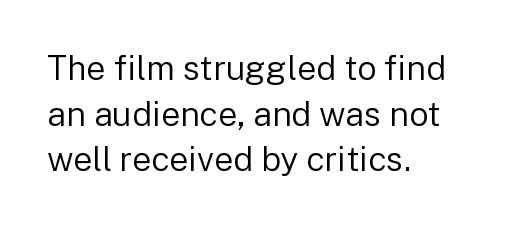
Q: Is the text bold? A: No.
Q: Is the text italic (slanted)? A: No, it is upright.
Q: Is the typeface a serif or a sans-serif typeface? A: Sans-serif.
Q: Is the text underlined? A: No.
Q: How is the paragraph aligned? A: Left-aligned.
Q: Is the spacing between letters normal or unusually wide? A: Normal.
Q: Is the spacing between lines tight, normal or loose? A: Normal.
Q: Width (condensed, normal, or wide)? A: Normal.
Q: Stroke contrast? A: Low.
Q: x-height? A: Medium.
Q: Monospaced? A: No.
